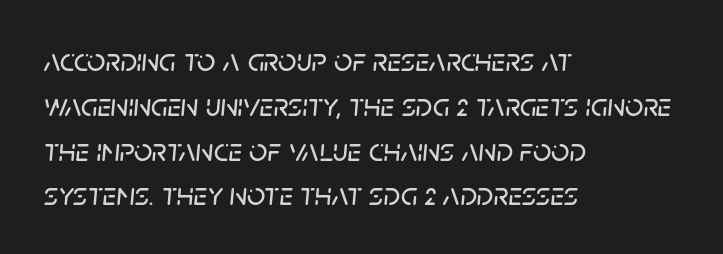
Q: Is the text italic (slanted)? A: Yes, it leans right by about 5 degrees.
Q: Is the text underlined? A: No.
Q: How is the paragraph aligned? A: Left-aligned.
Q: Is the spacing between letters normal or unusually wide? A: Normal.
Q: Is the spacing between lines tight, normal or loose? A: Normal.
Q: Width (condensed, normal, or wide)? A: Normal.
Q: Stroke contrast? A: Low.
Q: x-height? A: Large.
Q: Monospaced? A: No.
